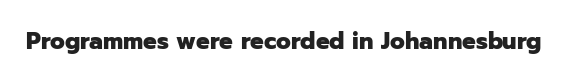
Q: Is the text bold? A: Yes.
Q: Is the text italic (slanted)? A: No, it is upright.
Q: Is the text underlined? A: No.
Q: Is the spacing between letters normal or unusually wide? A: Normal.
